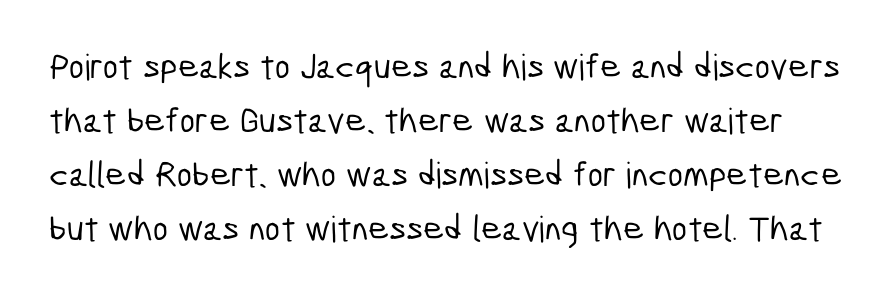
{"serif": "no", "width": "condensed", "stroke_contrast": "low", "x_height": "medium", "monospaced": "no", "underline": "no", "line_spacing": "normal", "line_spacing_ratio": 1.5, "letter_spacing": "normal", "letter_spacing_em": 0.0, "glyph_px": 36}
